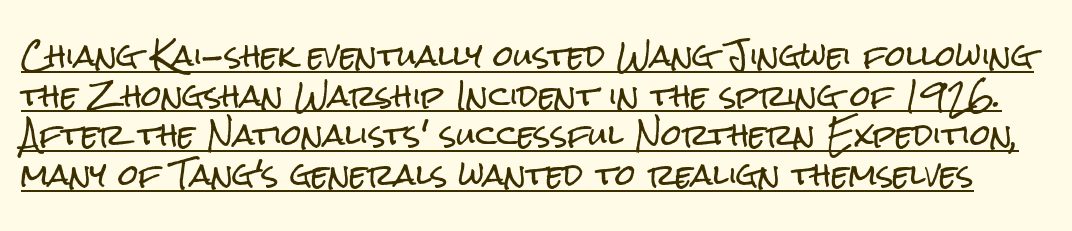
{"serif": "no", "italic": "no", "width": "condensed", "stroke_contrast": "low", "x_height": "medium", "monospaced": "no", "underline": "yes", "line_spacing": "normal", "line_spacing_ratio": 1.37, "letter_spacing": "normal", "letter_spacing_em": 0.0, "glyph_px": 29}
